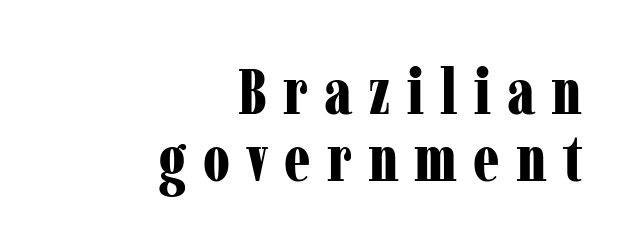
The image shows 64 px bold, condensed serif type, upright; set right-aligned, tight line spacing (1.04x), unusually wide letter spacing (+0.25 em), not underlined; low stroke contrast and a medium x-height.
